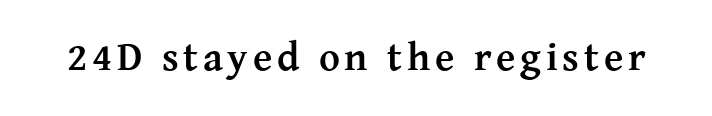
These lines are rendered in a variable-pitch font. The baseline area is clear. A typesetter would label this face a serif. The rendering uses a bold face; every stroke is thick and dark. A roman cut, with each character standing at attention.
